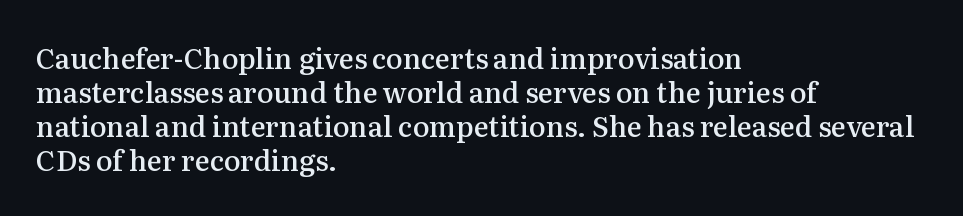
Nothing unusual about the tracking: characters are spaced as the font intends. Old-style or modern, the face here clearly has serifs. Designer's note — italics off, roman on. Is this a fixed-width face? No — the glyphs have proportional, varying widths. Where is the straight margin? On the left. The strip under each line holds only bare page.
